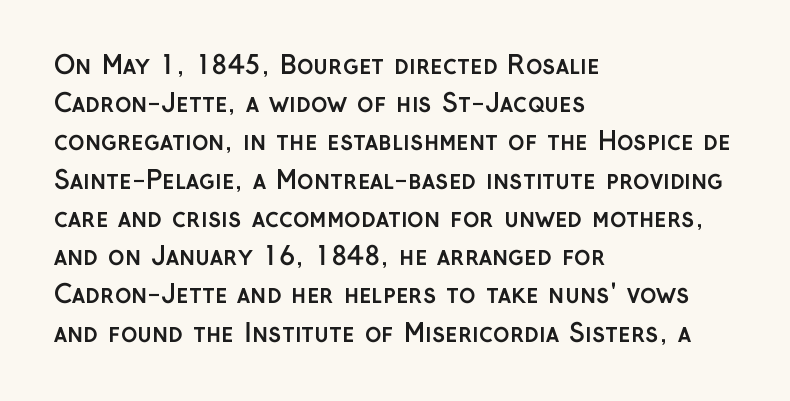
Q: Is the text bold? A: Yes.
Q: Is the text italic (slanted)? A: No, it is upright.
Q: Is the text underlined? A: No.
Q: How is the paragraph aligned? A: Left-aligned.
Q: Is the spacing between letters normal or unusually wide? A: Normal.
Q: Is the spacing between lines tight, normal or loose? A: Normal.
